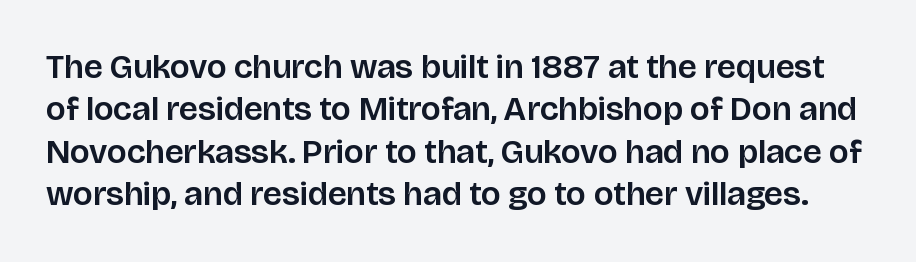
{"serif": "no", "italic": "no", "width": "normal", "stroke_contrast": "low", "x_height": "large", "monospaced": "no", "underline": "no", "line_spacing": "normal", "line_spacing_ratio": 1.25, "letter_spacing": "normal", "letter_spacing_em": 0.0, "glyph_px": 34}
